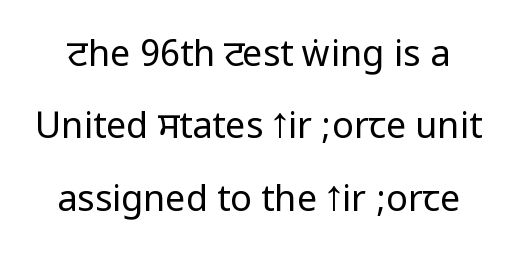
The image shows 36 px regular-weight, condensed sans-serif type, upright; set loose line spacing (2.01x), normal letter spacing, not underlined; low stroke contrast.
